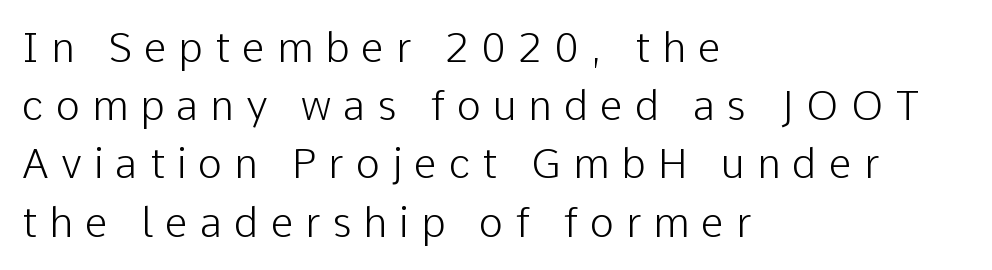
Q: Is the text bold? A: No.
Q: Is the text italic (slanted)? A: No, it is upright.
Q: Is the typeface a serif or a sans-serif typeface? A: Sans-serif.
Q: Is the text underlined? A: No.
Q: How is the paragraph aligned? A: Left-aligned.
Q: Is the spacing between letters normal or unusually wide? A: Unusually wide.
Q: Is the spacing between lines tight, normal or loose? A: Normal.
Q: Width (condensed, normal, or wide)? A: Normal.
Q: Stroke contrast? A: Low.
Q: x-height? A: Medium.
Q: Monospaced? A: No.
